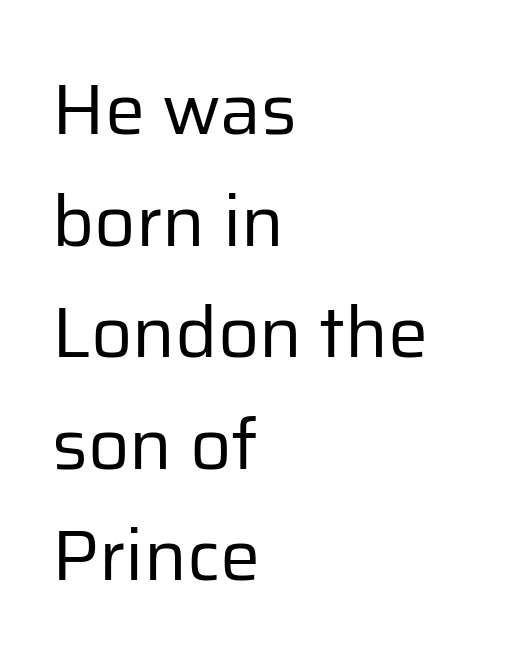
The letters advance in unequal steps, a hallmark of proportional type. A typesetter would mark this as roman, not italic. Whoever set this chose a conventional vertical rhythm. The letterforms sit shoulder to shoulder at normal distance. Check where the strokes stop: nothing finishes them off — pure sans.
